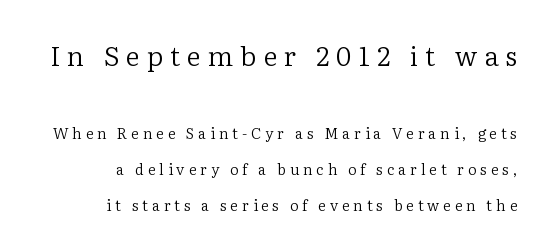
Compare the two chunks: the upper has the greater cap height. Nope, not italic — everything's standing straight. Quick note: interline space is abundant. This sample uses expanded letter spacing, leaving extra air between glyphs.
